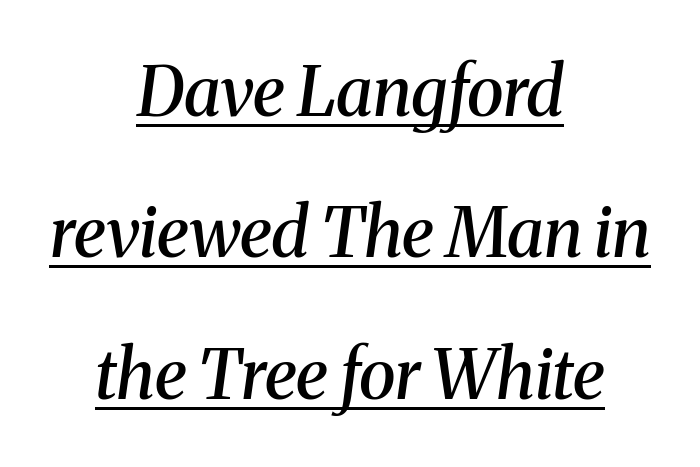
The image shows 68 px semibold serif type, italic (leaning right); set centered, loose line spacing (2.08x), normal letter spacing, underlined; medium stroke contrast and a medium x-height.
